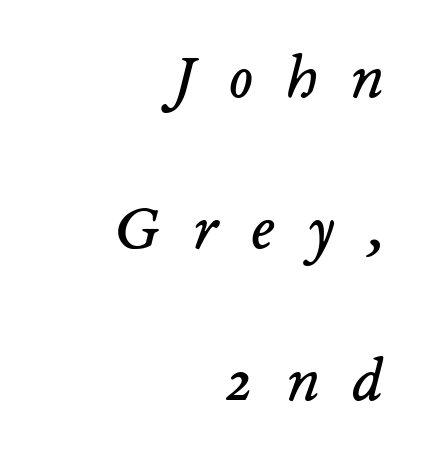
The image shows 65 px regular-weight serif type, italic (leaning right); set right-aligned, loose line spacing (2.33x), unusually wide letter spacing (+0.5 em), not underlined; low stroke contrast and a medium x-height.
